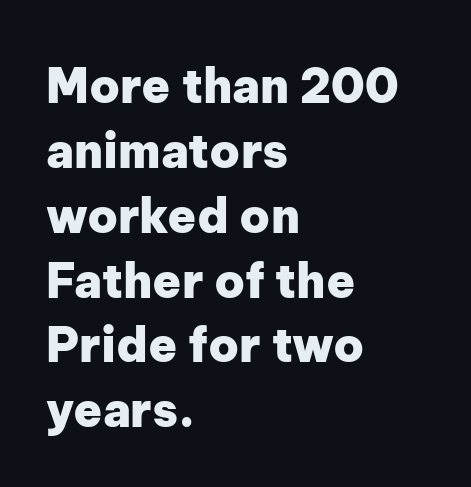
The image shows 47 px heavy sans-serif type, upright; set left-aligned, normal line spacing (1.38x), normal letter spacing, not underlined; low stroke contrast and a medium x-height.
